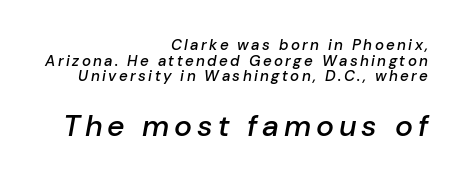
The space between consecutive lines is stingy. Where is the straight margin? On the right. The block sitting lower on the canvas is the one with enlarged characters. A typesetter would call this proportional, since set widths differ per character. Tall strokes in this sample are angled rather than plumb.
